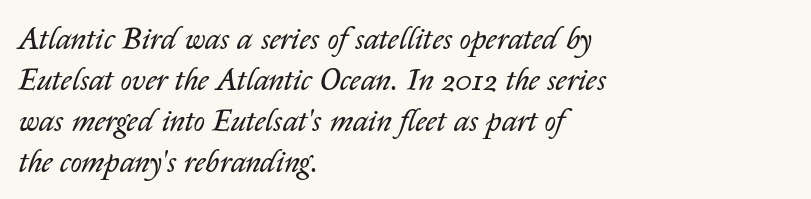
These lines are rendered in a variable-pitch font. Glyph-to-glyph distance matches everyday printed text. These glyphs show unthickened strokes, regular width or finer. Words float on clear page, feet unadorned.
